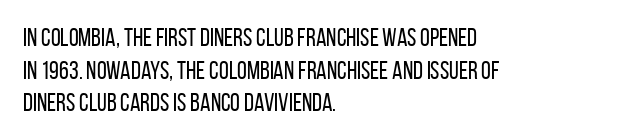
What's the leading like? Ordinary, nothing unusual. The passage shown has conventional tracking throughout. The typography opts for an upright posture over an oblique one. The passage is arranged the way most books set body copy — flush left.
